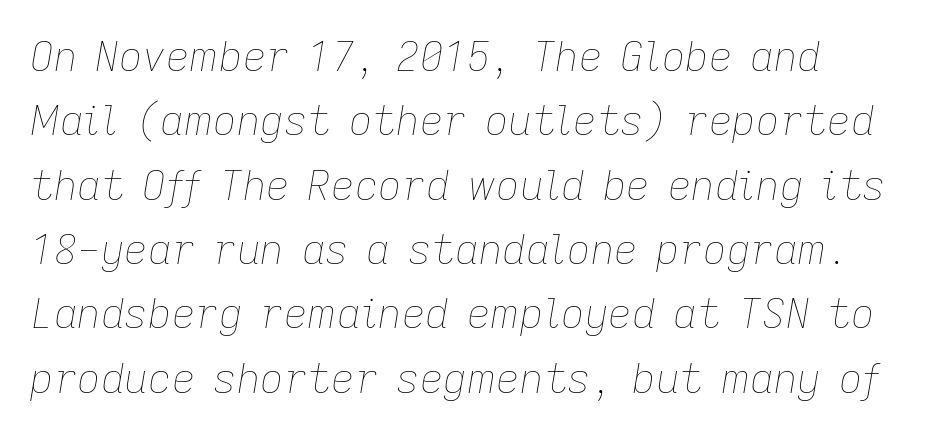
Q: Is the text bold? A: No.
Q: Is the text italic (slanted)? A: Yes, it leans right by about 9 degrees.
Q: Is the text underlined? A: No.
Q: Is the spacing between letters normal or unusually wide? A: Normal.
Q: Is the spacing between lines tight, normal or loose? A: Normal.
Q: Width (condensed, normal, or wide)? A: Normal.
Q: Stroke contrast? A: Low.
Q: x-height? A: Medium.
Q: Monospaced? A: No.
